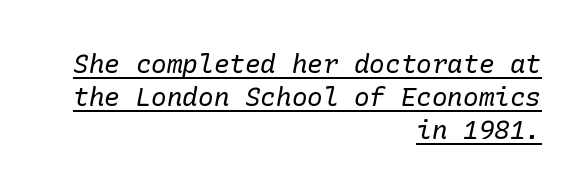
The image shows 26 px text type, italic (leaning right); set right-aligned, normal line spacing (1.26x), normal letter spacing, underlined.
